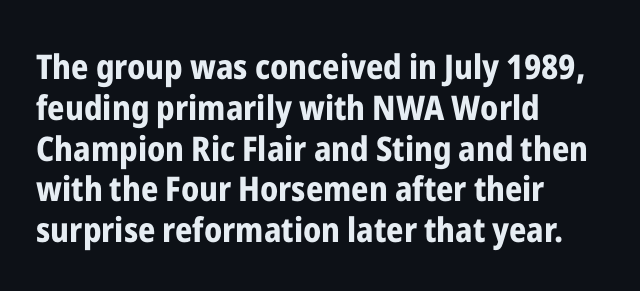
Q: Is the text bold? A: Yes.
Q: Is the text italic (slanted)? A: No, it is upright.
Q: Is the typeface a serif or a sans-serif typeface? A: Sans-serif.
Q: Is the text underlined? A: No.
Q: How is the paragraph aligned? A: Left-aligned.
Q: Is the spacing between letters normal or unusually wide? A: Normal.
Q: Width (condensed, normal, or wide)? A: Condensed.
Q: Stroke contrast? A: Low.
Q: x-height? A: Medium.
Q: Monospaced? A: No.
